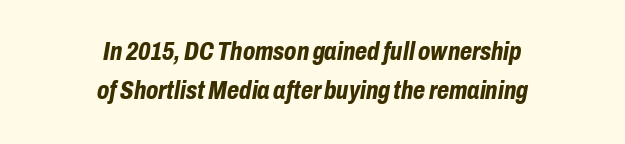
Q: Is the text bold? A: Yes.
Q: Is the text italic (slanted)? A: Yes, it leans right by about 10 degrees.
Q: Is the text underlined? A: No.
Q: How is the paragraph aligned? A: Centered.
Q: Is the spacing between letters normal or unusually wide? A: Normal.
Q: Is the spacing between lines tight, normal or loose? A: Normal.
